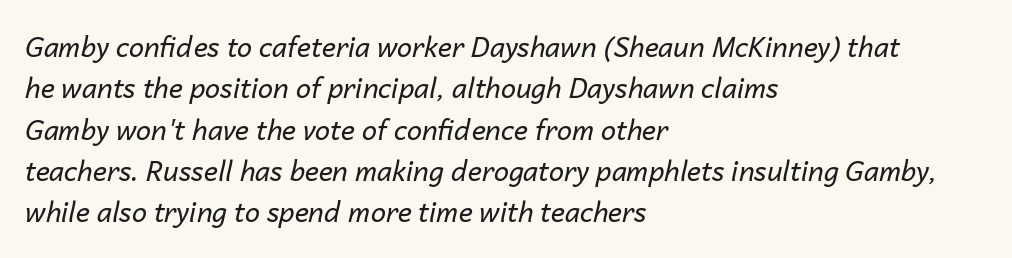
{"italic": "yes", "lean": "right", "slant_degrees": 14, "bold": "no", "underline": "no", "align": "left", "line_spacing": "normal", "line_spacing_ratio": 1.53, "letter_spacing": "normal", "letter_spacing_em": 0.0, "glyph_px": 27}
